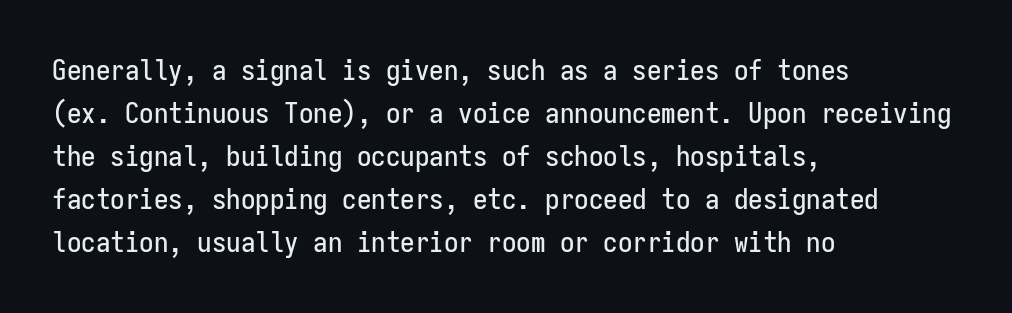
The image shows 29 px condensed sans-serif type, upright, monospaced; set left-aligned, normal line spacing (1.48x), normal letter spacing, not underlined; low stroke contrast and a medium x-height.
